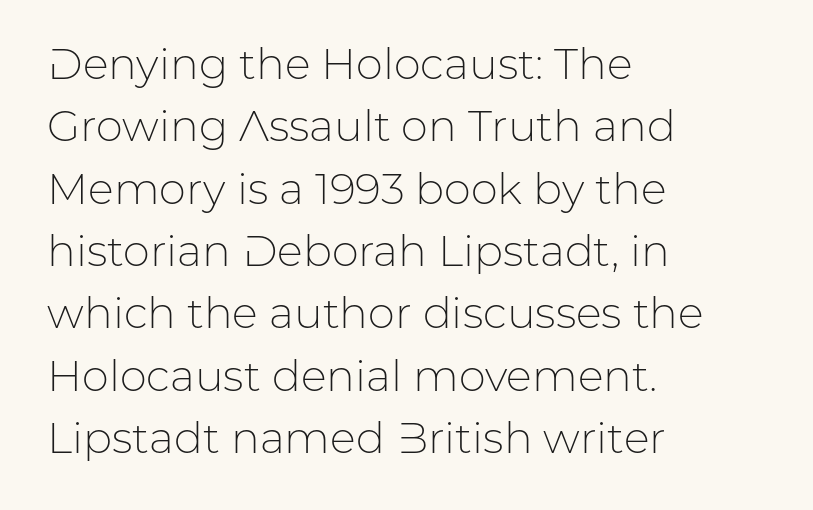
Q: Is the text bold? A: No.
Q: Is the text italic (slanted)? A: No, it is upright.
Q: Is the typeface a serif or a sans-serif typeface? A: Sans-serif.
Q: Is the text underlined? A: No.
Q: How is the paragraph aligned? A: Left-aligned.
Q: Is the spacing between letters normal or unusually wide? A: Normal.
Q: Is the spacing between lines tight, normal or loose? A: Normal.
Q: Width (condensed, normal, or wide)? A: Normal.
Q: Stroke contrast? A: Low.
Q: x-height? A: Medium.
Q: Monospaced? A: No.
